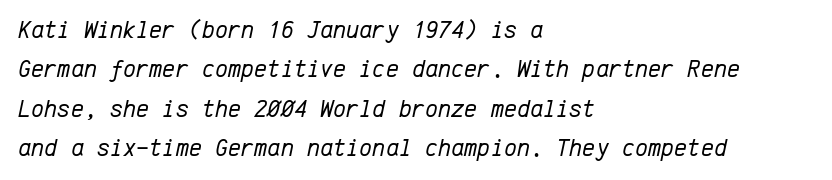
Any mark beneath the type? The region is blank. Line beginnings align vertically; line endings do not. The face used here is rendered with its standard letterfit. The face used here has a pronounced slope to its letters. Summary of weight: not heavy and not bold. The rows are spaced the way most documents space them.
